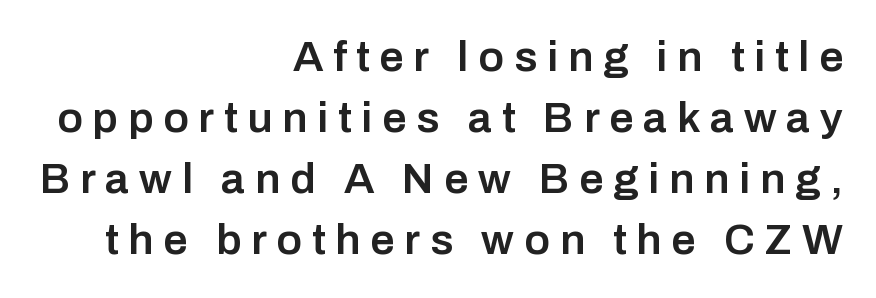
When letters stand straight like this, we call the style roman or upright. Words appear elongated and porous because spacing is wide. Look at the bottom of the vertical strokes: they stop flat, with no serifs. The paragraph has a hard right edge and a soft left edge. Think of a printed novel: that variable character pitch is what you see here. Type without underlining.
